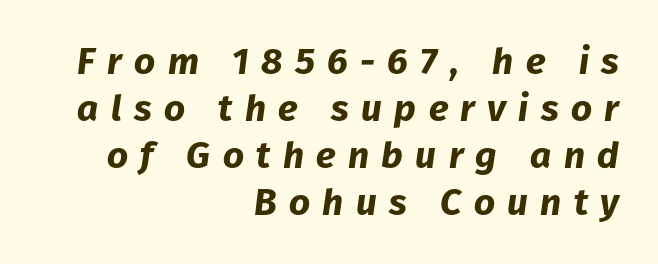
Q: Is the text bold? A: Yes.
Q: Is the text italic (slanted)? A: Yes, it leans right by about 8 degrees.
Q: Is the text underlined? A: No.
Q: How is the paragraph aligned? A: Right-aligned.
Q: Is the spacing between letters normal or unusually wide? A: Unusually wide.
Q: Is the spacing between lines tight, normal or loose? A: Normal.
Q: Width (condensed, normal, or wide)? A: Normal.
Q: Stroke contrast? A: Low.
Q: x-height? A: Medium.
Q: Monospaced? A: No.
